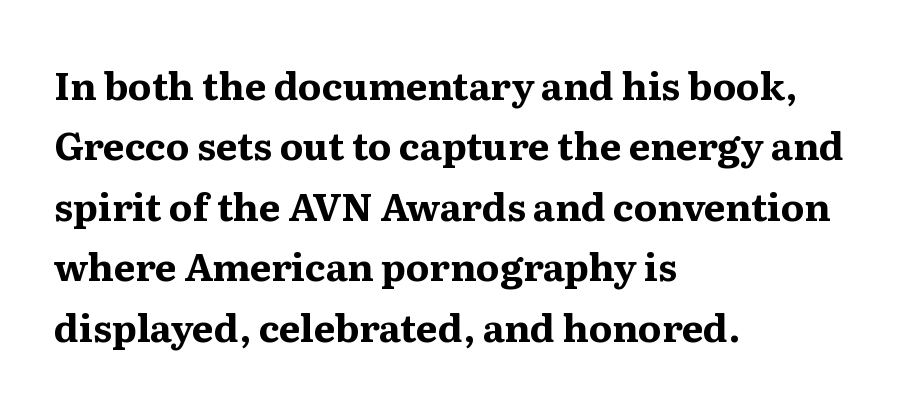
The image shows 38 px bold serif type, upright; set left-aligned, normal line spacing (1.59x), normal letter spacing, not underlined; medium stroke contrast and a medium x-height.
